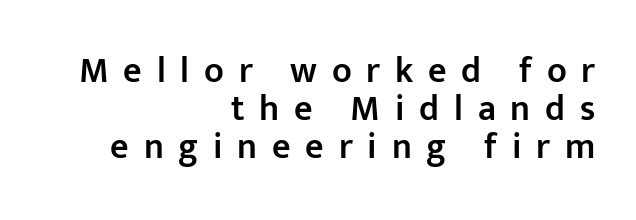
{"serif": "no", "italic": "no", "bold": "semi", "weight": "semibold", "width": "normal", "stroke_contrast": "low", "x_height": "medium", "monospaced": "no", "underline": "no", "align": "right", "line_spacing": "tight", "line_spacing_ratio": 1.06, "letter_spacing": "wide", "letter_spacing_em": 0.41, "glyph_px": 36}
